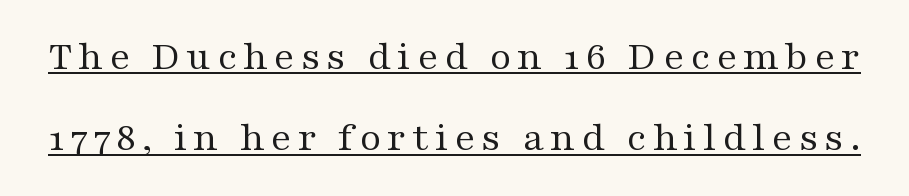
{"serif": "yes", "italic": "no", "bold": "no", "weight": "regular", "width": "wide", "stroke_contrast": "medium", "x_height": "medium", "monospaced": "no", "underline": "yes", "line_spacing": "loose", "line_spacing_ratio": 1.94, "glyph_px": 42}
